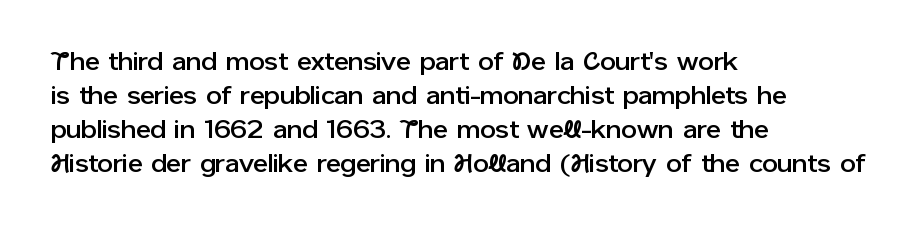
{"italic": "no", "underline": "no", "align": "left", "line_spacing": "normal", "line_spacing_ratio": 1.36, "letter_spacing": "normal", "letter_spacing_em": 0.0, "glyph_px": 25}
